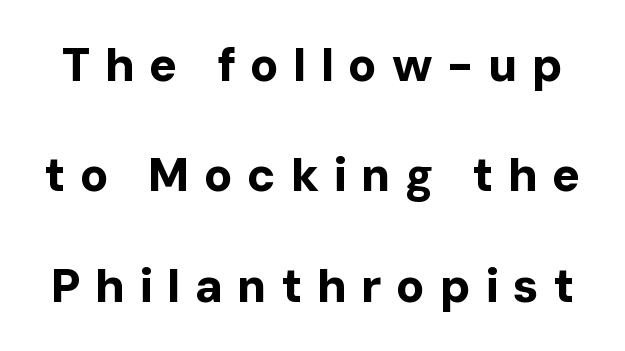
What stands out about the letter spacing? Its width — letters are far apart. Quick note: interline space is abundant. Each glyph is drawn with heavy, bold strokes. The type family on display is of the sans-serif kind. This sample has the flowing, uneven cadence of proportional lettering.
